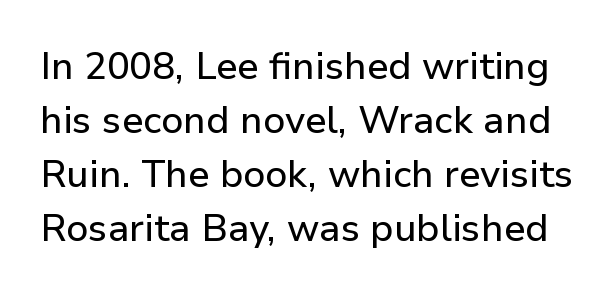
The image shows 38 px sans-serif type, upright; set normal line spacing (1.42x), normal letter spacing, not underlined; low stroke contrast and a medium x-height.
